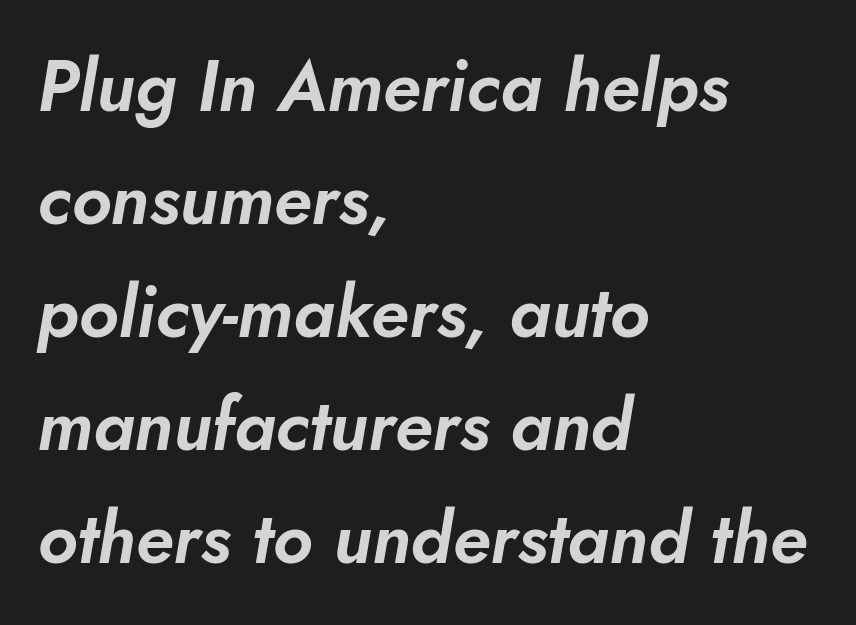
Each row of text sits above clean, open space. Caption: multi-line text, flush left, ragged right. Yep, that's italic — everything's leaning. Compared with typical paragraphs, the rows here are spaced about the same. The passage shown is typed in a proportional face where columns would drift.
